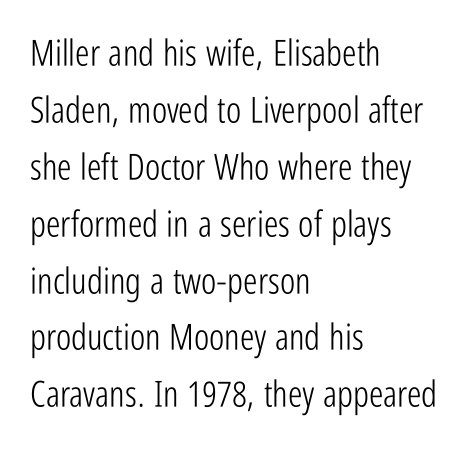
{"serif": "no", "italic": "no", "bold": "no", "weight": "light", "width": "condensed", "stroke_contrast": "low", "x_height": "medium", "monospaced": "no", "underline": "no", "align": "left", "line_spacing": "normal", "line_spacing_ratio": 1.58, "letter_spacing": "normal", "letter_spacing_em": 0.0, "glyph_px": 36}
